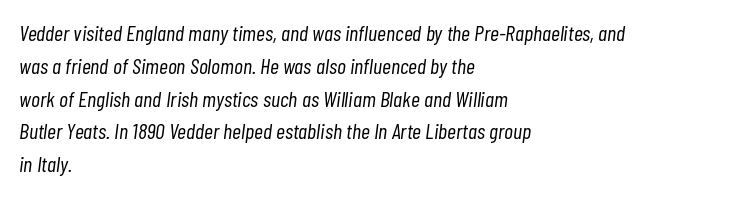
Q: Is the text bold? A: No.
Q: Is the text italic (slanted)? A: Yes, it leans right by about 7 degrees.
Q: Is the text underlined? A: No.
Q: How is the paragraph aligned? A: Left-aligned.
Q: Is the spacing between letters normal or unusually wide? A: Normal.
Q: Is the spacing between lines tight, normal or loose? A: Normal.
